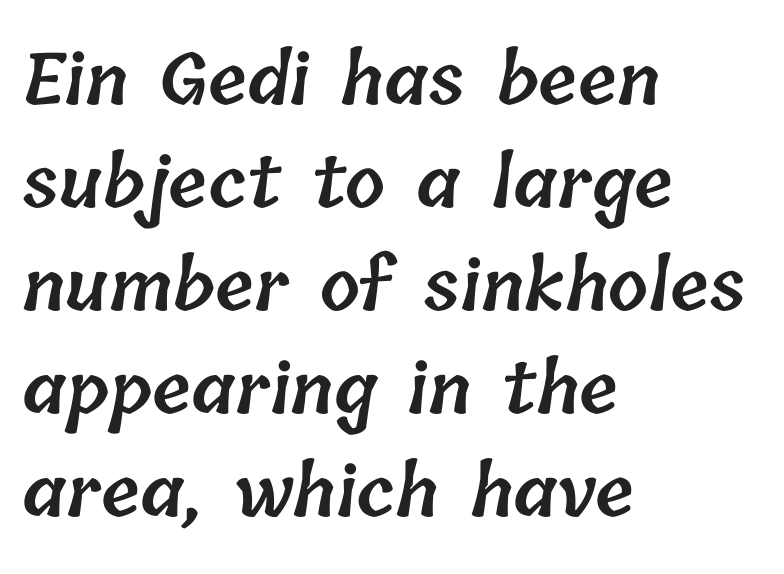
Q: Is the text bold? A: Semi-bold.
Q: Is the text underlined? A: No.
Q: How is the paragraph aligned? A: Left-aligned.
Q: Is the spacing between letters normal or unusually wide? A: Normal.
Q: Is the spacing between lines tight, normal or loose? A: Normal.
Q: Width (condensed, normal, or wide)? A: Normal.
Q: Stroke contrast? A: Low.
Q: x-height? A: Medium.
Q: Monospaced? A: No.
